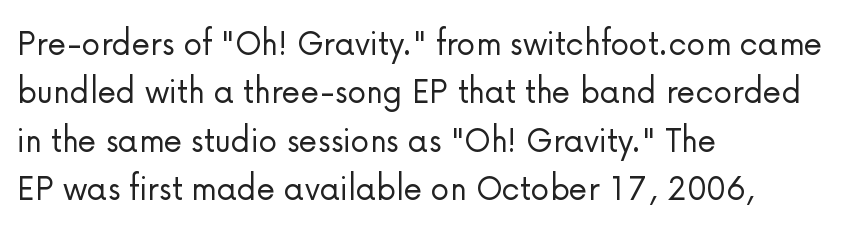
The image shows 38 px light sans-serif type, upright; set left-aligned, normal line spacing (1.27x), normal letter spacing, not underlined; low stroke contrast and a medium x-height.
